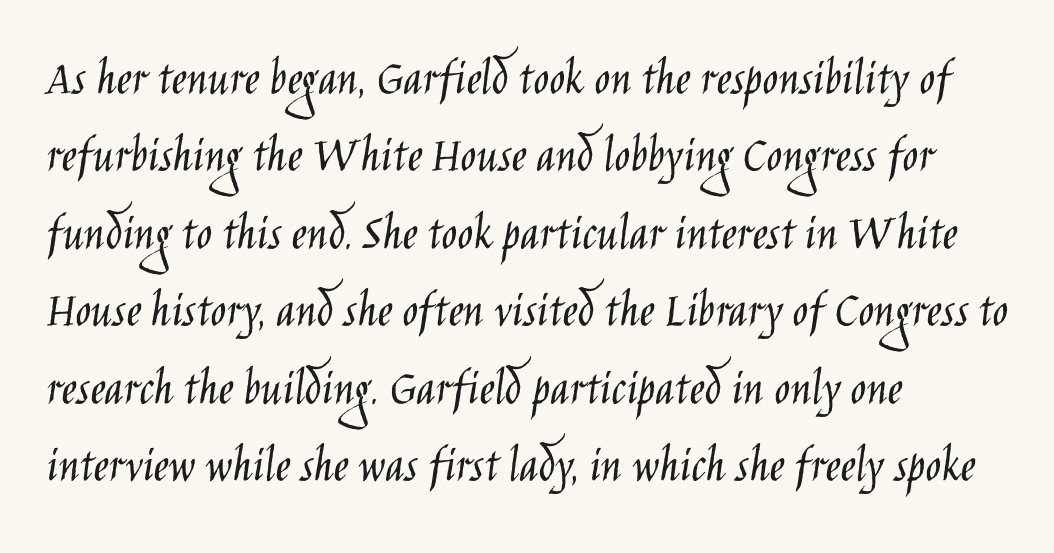
Does the leading feel generous? No, just average. Glance below the letters and you will spot only blank space. If you drew a ruler down the left edge, every line would touch it. The passage shown is typeset with a sans-serif family. Weight class: somewhere from thin through regular. Each letter keeps its own natural width here, so spacing adapts to shape.
